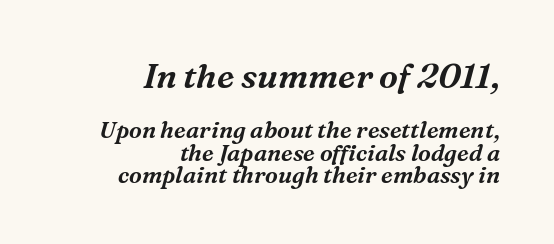
Compare the two chunks: the upper has the greater cap height. Type without underlining. A student would call this right alignment; a typographer would say flush right, rag left. The rendering shows small feet on the letterforms — a serif design.
